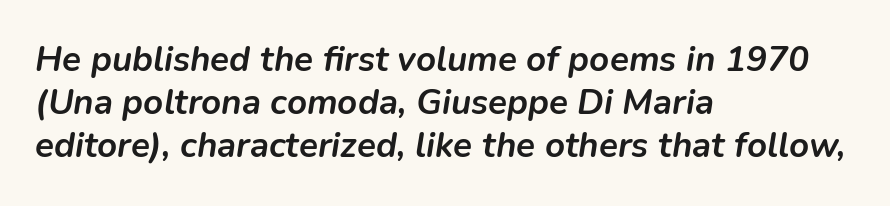
The image shows 35 px semibold type, italic (leaning right); set left-aligned, line spacing 1.23x, normal letter spacing, not underlined; low stroke contrast and a medium x-height.
